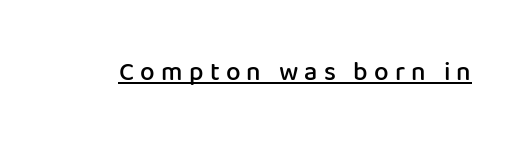
{"italic": "no", "bold": "semi", "underline": "yes", "letter_spacing": "wide", "letter_spacing_em": 0.24, "glyph_px": 26}
